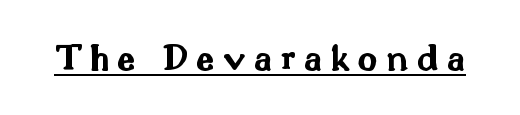
The image shows 38 px bold, wide sans-serif type, upright; set unusually wide letter spacing (+0.22 em), underlined; medium stroke contrast and a small x-height.
